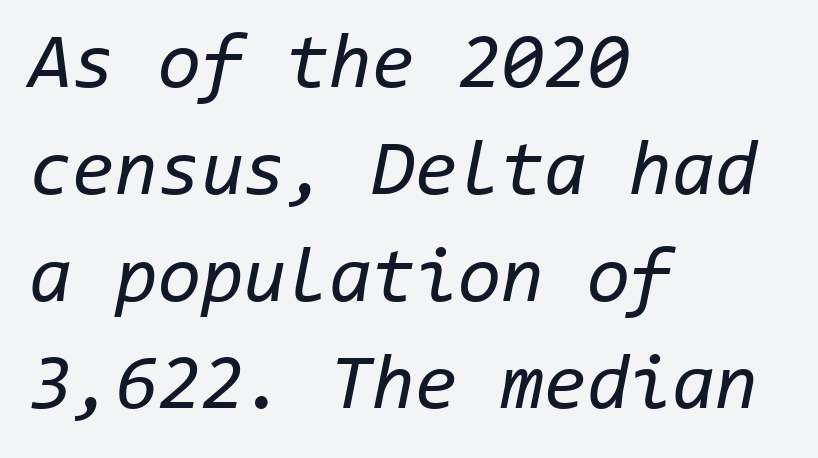
{"italic": "yes", "lean": "right", "slant_degrees": 11, "bold": "no", "weight": "regular", "width": "normal", "stroke_contrast": "low", "x_height": "medium", "monospaced": "yes", "underline": "no", "align": "left", "line_spacing": "normal", "line_spacing_ratio": 1.37, "letter_spacing": "normal", "letter_spacing_em": 0.0, "glyph_px": 78}
